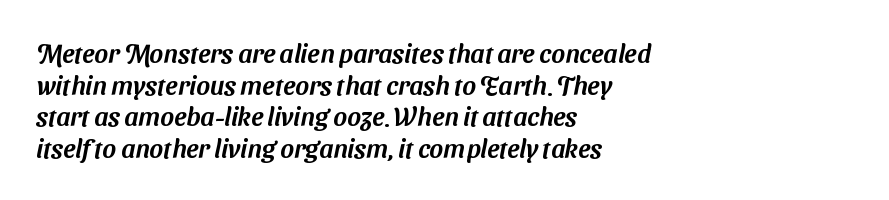
Q: Is the text underlined? A: No.
Q: How is the paragraph aligned? A: Left-aligned.
Q: Is the spacing between letters normal or unusually wide? A: Normal.
